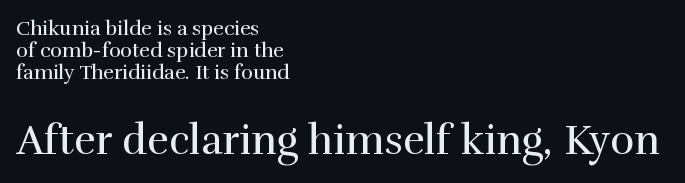
Look at the bottom of the vertical strokes: they flare into serifs here. No letter is thick-stroked: the sample isn't bold. Rows of type sit shoulder to shoulder in the vertical direction. Descender tails drop into unmarked territory. Block two is the big one; block one sits smaller above it. Each letter keeps its own natural width here, so spacing adapts to shape.
